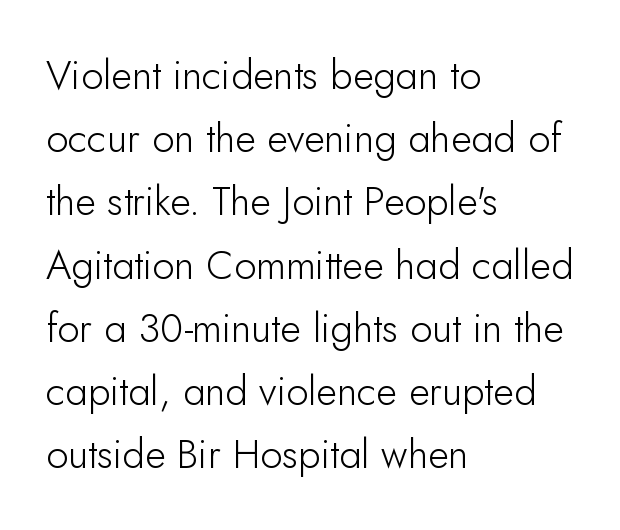
Q: Is the text bold? A: No.
Q: Is the text italic (slanted)? A: No, it is upright.
Q: Is the typeface a serif or a sans-serif typeface? A: Sans-serif.
Q: Is the text underlined? A: No.
Q: How is the paragraph aligned? A: Left-aligned.
Q: Is the spacing between letters normal or unusually wide? A: Normal.
Q: Is the spacing between lines tight, normal or loose? A: Normal.
Q: Width (condensed, normal, or wide)? A: Normal.
Q: Stroke contrast? A: Low.
Q: x-height? A: Small.
Q: Monospaced? A: No.
